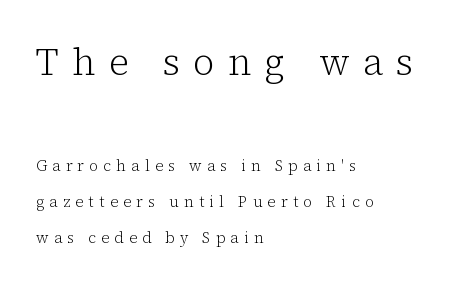
Q: Is the text bold? A: No.
Q: Is the text italic (slanted)? A: No, it is upright.
Q: Is the typeface a serif or a sans-serif typeface? A: Serif.
Q: Is the text underlined? A: No.
Q: How is the paragraph aligned? A: Left-aligned.
Q: Is the spacing between letters normal or unusually wide? A: Unusually wide.
Q: Is the spacing between lines tight, normal or loose? A: Loose.
Q: Which block of text is set in a larger size, the first (top) or the second (bottom)? A: The first (top) one.
Q: Width (condensed, normal, or wide)? A: Normal.
Q: Stroke contrast? A: Low.
Q: x-height? A: Medium.
Q: Monospaced? A: No.
